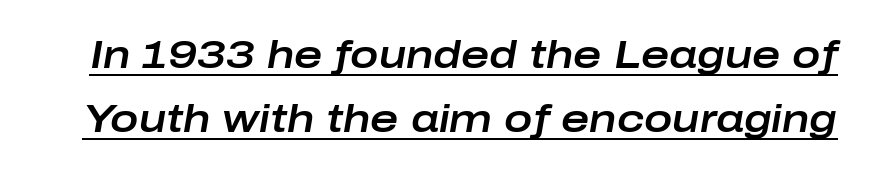
Q: Is the text italic (slanted)? A: Yes, it leans right by about 10 degrees.
Q: Is the text underlined? A: Yes.
Q: Is the spacing between letters normal or unusually wide? A: Normal.
Q: Is the spacing between lines tight, normal or loose? A: Normal.
Q: Width (condensed, normal, or wide)? A: Wide.
Q: Stroke contrast? A: Low.
Q: x-height? A: Medium.
Q: Monospaced? A: No.
